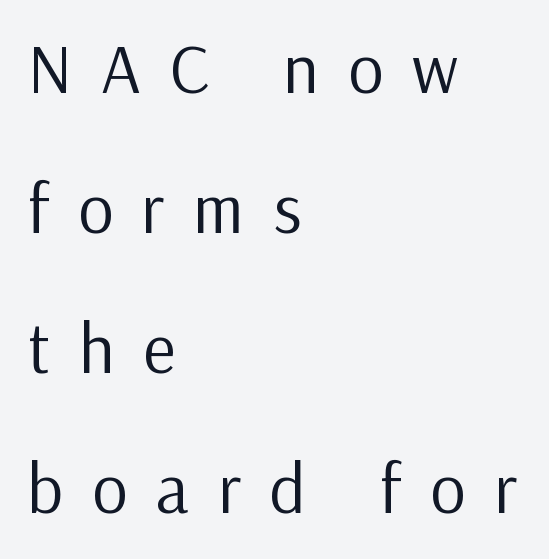
The image shows 70 px regular-weight sans-serif type, upright; set left-aligned, loose line spacing (2.0x), unusually wide letter spacing (+0.41 em), not underlined; low stroke contrast and a medium x-height.
